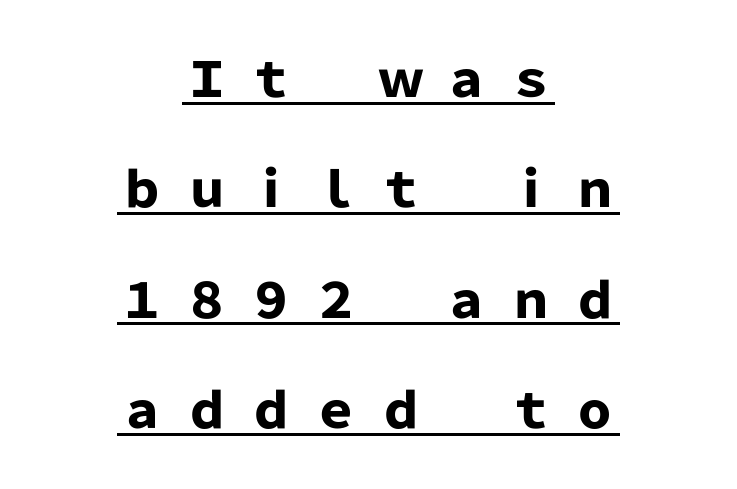
Q: Is the text bold? A: Yes.
Q: Is the text italic (slanted)? A: No, it is upright.
Q: Is the typeface a serif or a sans-serif typeface? A: Sans-serif.
Q: Is the text underlined? A: Yes.
Q: How is the paragraph aligned? A: Centered.
Q: Is the spacing between letters normal or unusually wide? A: Unusually wide.
Q: Is the spacing between lines tight, normal or loose? A: Loose.
Q: Width (condensed, normal, or wide)? A: Normal.
Q: Stroke contrast? A: Low.
Q: x-height? A: Medium.
Q: Monospaced? A: No.
